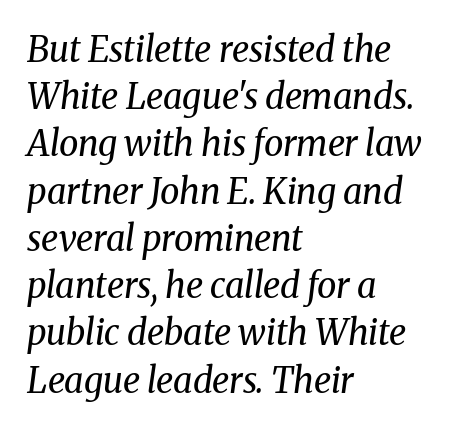
Q: Is the text bold? A: No.
Q: Is the text italic (slanted)? A: Yes, it leans right by about 8 degrees.
Q: Is the typeface a serif or a sans-serif typeface? A: Serif.
Q: Is the text underlined? A: No.
Q: How is the paragraph aligned? A: Left-aligned.
Q: Is the spacing between letters normal or unusually wide? A: Normal.
Q: Is the spacing between lines tight, normal or loose? A: Normal.
Q: Width (condensed, normal, or wide)? A: Normal.
Q: Stroke contrast? A: Medium.
Q: x-height? A: Medium.
Q: Monospaced? A: No.
